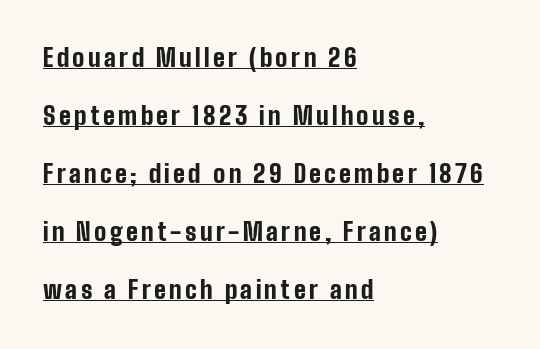
The image shows 24 px bold type, upright; set left-aligned, loose line spacing (2.42x), underlined.
